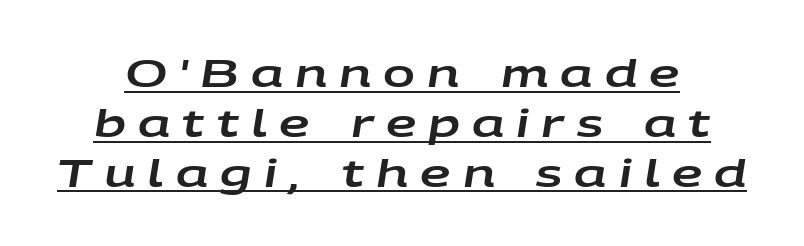
Q: Is the text italic (slanted)? A: Yes, it leans right by about 9 degrees.
Q: Is the text underlined? A: Yes.
Q: Is the spacing between letters normal or unusually wide? A: Unusually wide.
Q: Is the spacing between lines tight, normal or loose? A: Normal.
Q: Width (condensed, normal, or wide)? A: Wide.
Q: Stroke contrast? A: Low.
Q: x-height? A: Large.
Q: Monospaced? A: No.
